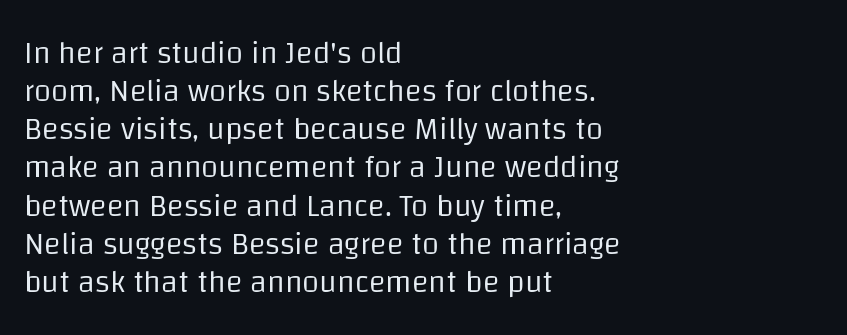
{"serif": "no", "italic": "no", "bold": "no", "weight": "regular", "width": "normal", "stroke_contrast": "low", "x_height": "large", "monospaced": "no", "underline": "no", "align": "left", "line_spacing_ratio": 1.23, "letter_spacing": "normal", "letter_spacing_em": 0.0, "glyph_px": 31}
